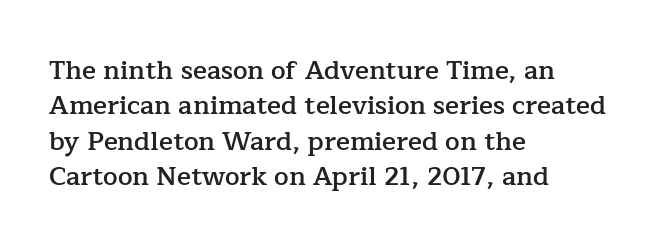
{"italic": "no", "bold": "semi", "underline": "no", "align": "left", "line_spacing": "normal", "line_spacing_ratio": 1.36, "letter_spacing": "normal", "letter_spacing_em": 0.0, "glyph_px": 26}
